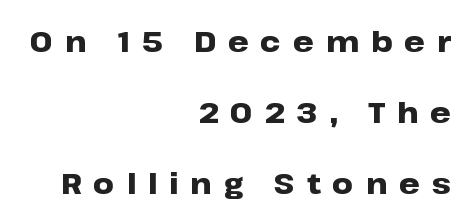
Q: Is the text bold? A: Yes.
Q: Is the text italic (slanted)? A: No, it is upright.
Q: Is the typeface a serif or a sans-serif typeface? A: Sans-serif.
Q: Is the text underlined? A: No.
Q: How is the paragraph aligned? A: Right-aligned.
Q: Is the spacing between letters normal or unusually wide? A: Unusually wide.
Q: Is the spacing between lines tight, normal or loose? A: Loose.
Q: Width (condensed, normal, or wide)? A: Wide.
Q: Stroke contrast? A: Low.
Q: x-height? A: Medium.
Q: Monospaced? A: No.
